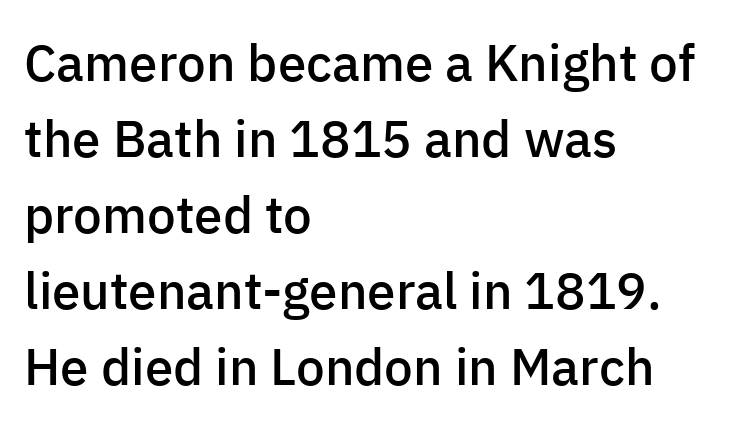
The image shows 51 px semibold sans-serif type, upright; set left-aligned, normal line spacing (1.49x), normal letter spacing, not underlined; low stroke contrast and a medium x-height.
